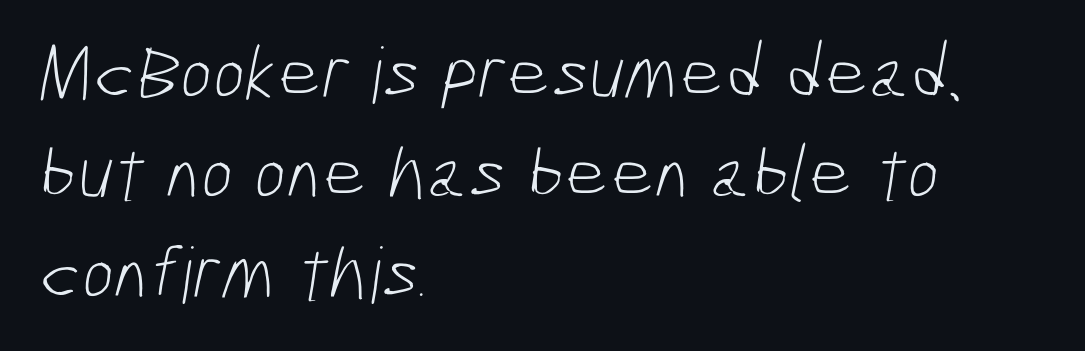
The image shows 77 px light, condensed sans-serif type; set left-aligned, normal line spacing (1.3x), normal letter spacing, not underlined; low stroke contrast and a medium x-height.
